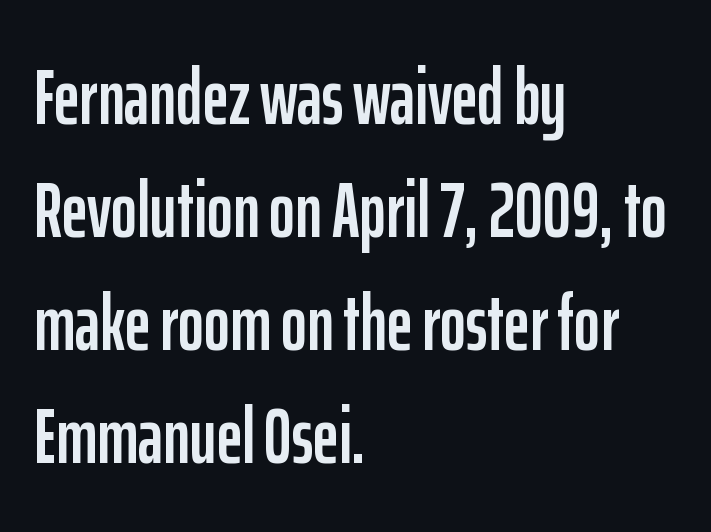
The ragged edge is on the right, which tells us the setting is flush left. Lines of text with bare space underneath. How are the letters spaced? Ordinarily, with no added tracking. The face used here is proportionally spaced, like ordinary book or web type. Upright lettering throughout.
